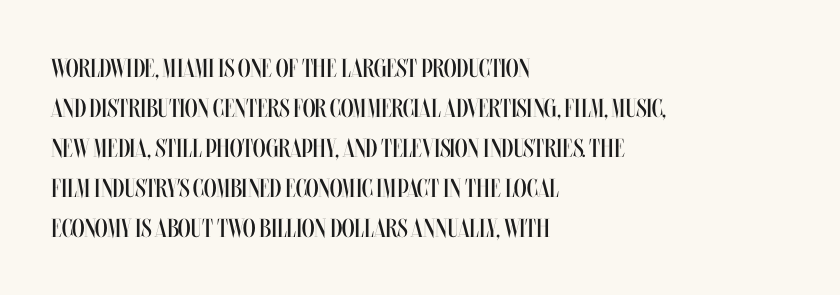
Descender tails drop into unmarked territory. Stroke mass is kept to a normal reading level or below. Default kerning and tracking; the words read as compact shapes. Teacher's note: observe the even left margin — that is flush-left alignment.
